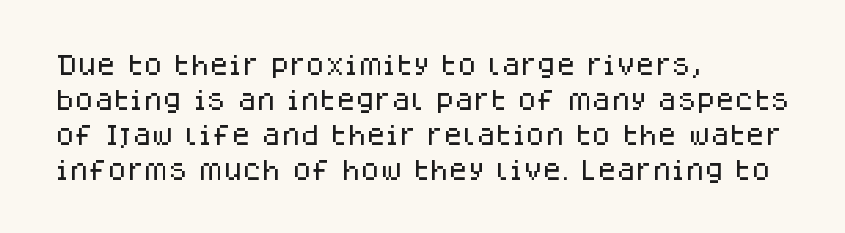
The image shows 22 px text type, upright; set left-aligned, normal line spacing (1.59x), normal letter spacing, not underlined.
